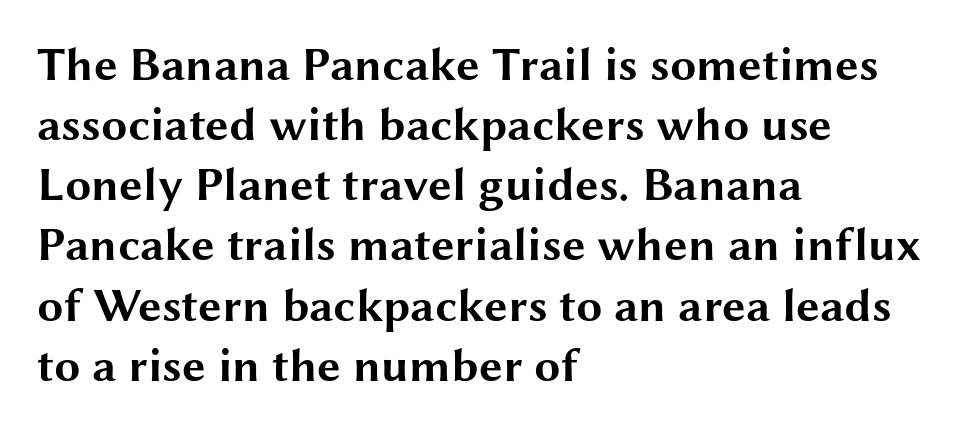
Q: Is the text bold? A: Yes.
Q: Is the text italic (slanted)? A: No, it is upright.
Q: Is the typeface a serif or a sans-serif typeface? A: Sans-serif.
Q: Is the text underlined? A: No.
Q: How is the paragraph aligned? A: Left-aligned.
Q: Is the spacing between letters normal or unusually wide? A: Normal.
Q: Is the spacing between lines tight, normal or loose? A: Normal.
Q: Width (condensed, normal, or wide)? A: Wide.
Q: Stroke contrast? A: Medium.
Q: x-height? A: Medium.
Q: Monospaced? A: No.
